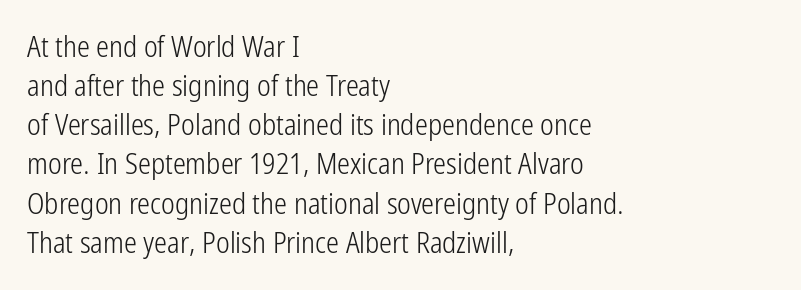
Q: Is the text bold? A: No.
Q: Is the text italic (slanted)? A: No, it is upright.
Q: Is the typeface a serif or a sans-serif typeface? A: Sans-serif.
Q: Is the text underlined? A: No.
Q: How is the paragraph aligned? A: Left-aligned.
Q: Is the spacing between letters normal or unusually wide? A: Normal.
Q: Is the spacing between lines tight, normal or loose? A: Normal.
Q: Width (condensed, normal, or wide)? A: Condensed.
Q: Stroke contrast? A: Low.
Q: x-height? A: Medium.
Q: Monospaced? A: No.
